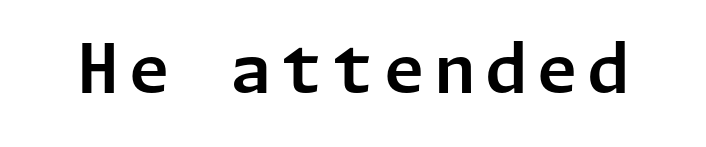
The image shows 68 px sans-serif type, upright; set not underlined; low stroke contrast and a medium x-height.
